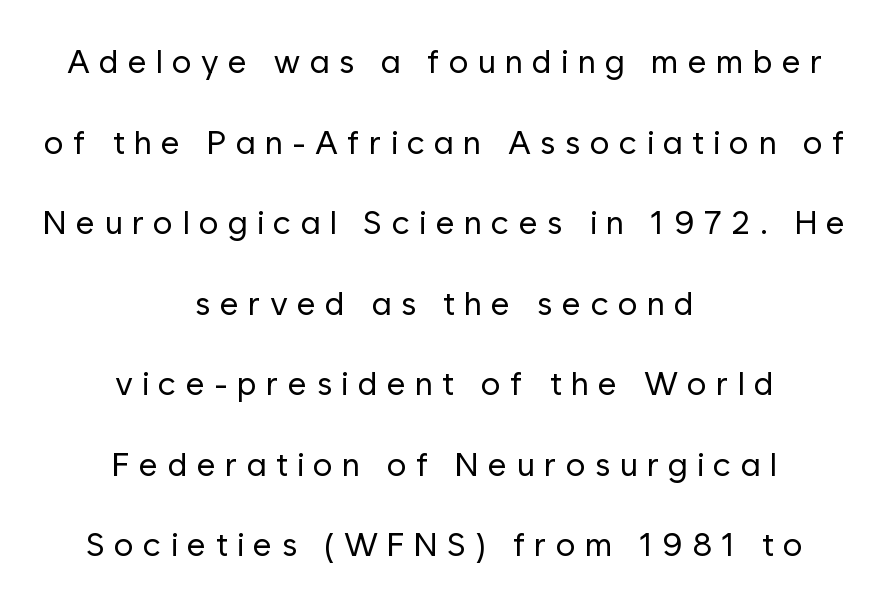
Honestly, there is no underline to notice here at all. The text block is weighted toward neither margin, spreading evenly from the middle. Someone cranked the tracking dial way up on this one. Each stroke keeps to a modest, everyday thickness or less. Think of a printed novel: that variable character pitch is what you see here.
